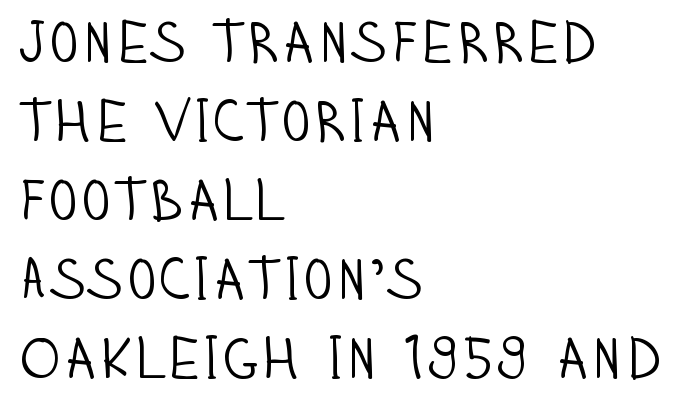
{"serif": "no", "italic": "no", "bold": "no", "weight": "light", "width": "condensed", "stroke_contrast": "low", "x_height": "large", "monospaced": "no", "underline": "no", "align": "left", "line_spacing": "normal", "line_spacing_ratio": 1.36, "letter_spacing": "normal", "letter_spacing_em": 0.0, "glyph_px": 58}
